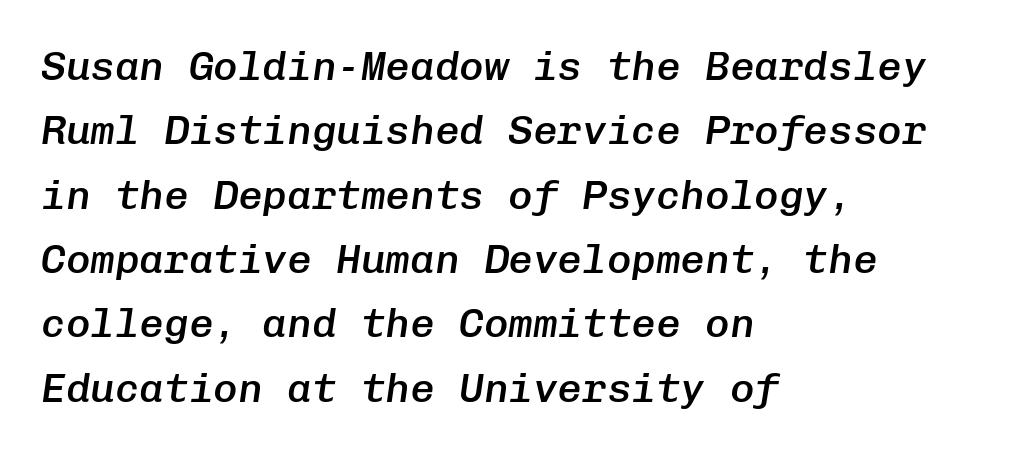
Q: Is the text bold? A: Semi-bold.
Q: Is the text italic (slanted)? A: Yes, it leans right by about 8 degrees.
Q: Is the text underlined? A: No.
Q: How is the paragraph aligned? A: Left-aligned.
Q: Is the spacing between letters normal or unusually wide? A: Normal.
Q: Is the spacing between lines tight, normal or loose? A: Normal.
Q: Width (condensed, normal, or wide)? A: Normal.
Q: Stroke contrast? A: Low.
Q: x-height? A: Medium.
Q: Monospaced? A: Yes.
